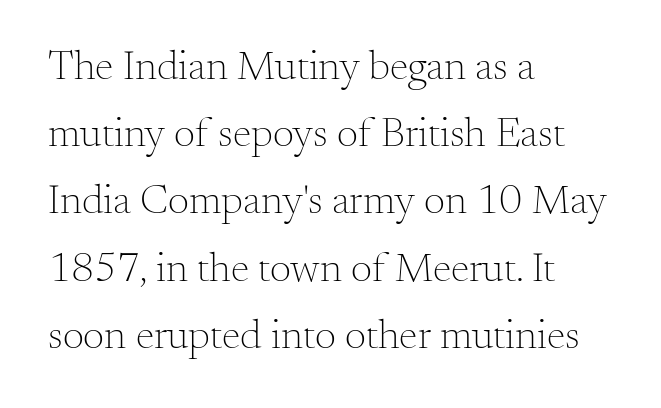
Q: Is the text bold? A: No.
Q: Is the text italic (slanted)? A: No, it is upright.
Q: Is the typeface a serif or a sans-serif typeface? A: Serif.
Q: Is the text underlined? A: No.
Q: How is the paragraph aligned? A: Left-aligned.
Q: Is the spacing between letters normal or unusually wide? A: Normal.
Q: Is the spacing between lines tight, normal or loose? A: Normal.
Q: Width (condensed, normal, or wide)? A: Normal.
Q: Stroke contrast? A: Medium.
Q: x-height? A: Small.
Q: Monospaced? A: No.
